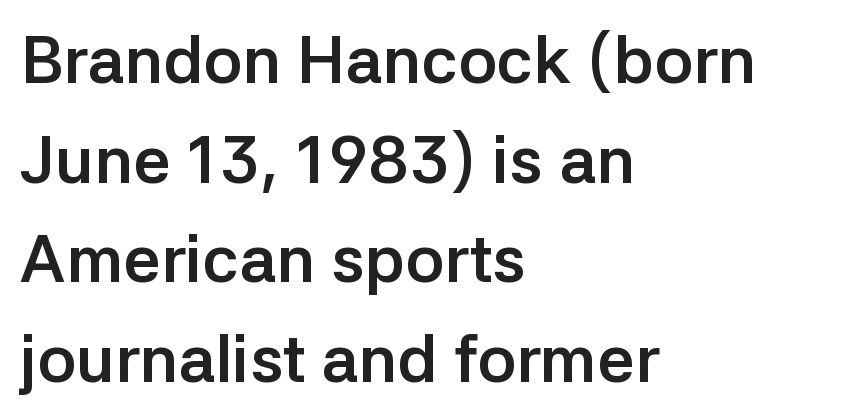
Q: Is the text bold? A: Yes.
Q: Is the text italic (slanted)? A: No, it is upright.
Q: Is the typeface a serif or a sans-serif typeface? A: Sans-serif.
Q: Is the text underlined? A: No.
Q: How is the paragraph aligned? A: Left-aligned.
Q: Is the spacing between letters normal or unusually wide? A: Normal.
Q: Is the spacing between lines tight, normal or loose? A: Normal.
Q: Width (condensed, normal, or wide)? A: Normal.
Q: Stroke contrast? A: Low.
Q: x-height? A: Medium.
Q: Monospaced? A: No.
